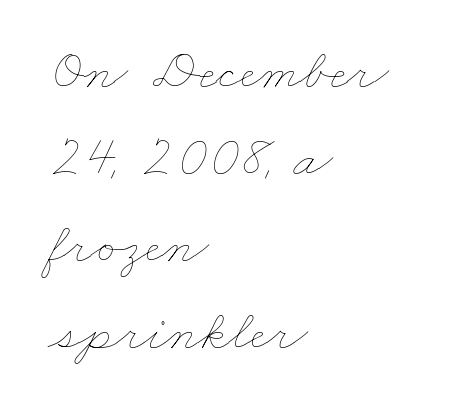
Q: Is the text bold? A: No.
Q: Is the text underlined? A: No.
Q: How is the paragraph aligned? A: Left-aligned.
Q: Is the spacing between letters normal or unusually wide? A: Normal.
Q: Is the spacing between lines tight, normal or loose? A: Normal.
Q: Width (condensed, normal, or wide)? A: Wide.
Q: Stroke contrast? A: Low.
Q: x-height? A: Small.
Q: Monospaced? A: No.
